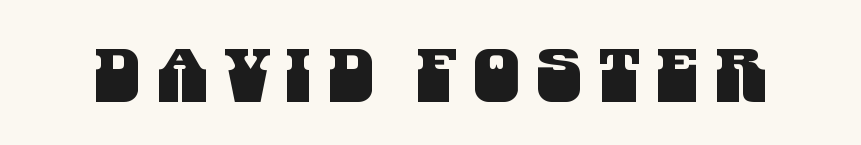
Q: Is the typeface a serif or a sans-serif typeface? A: Sans-serif.
Q: Is the text underlined? A: No.
Q: Is the spacing between letters normal or unusually wide? A: Unusually wide.
Q: Width (condensed, normal, or wide)? A: Condensed.
Q: Stroke contrast? A: Medium.
Q: x-height? A: Large.
Q: Monospaced? A: No.
